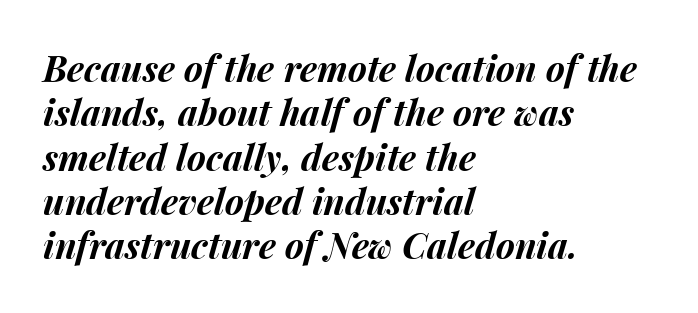
Slant detected: the letters are inclined. Note the varied advance widths — an 'i' is clearly narrower than an 'm'. Bare-footed words on every line. Tracking here is standard; glyphs follow each other at the usual distance. If you drew a ruler down the left edge, every line would touch it.
